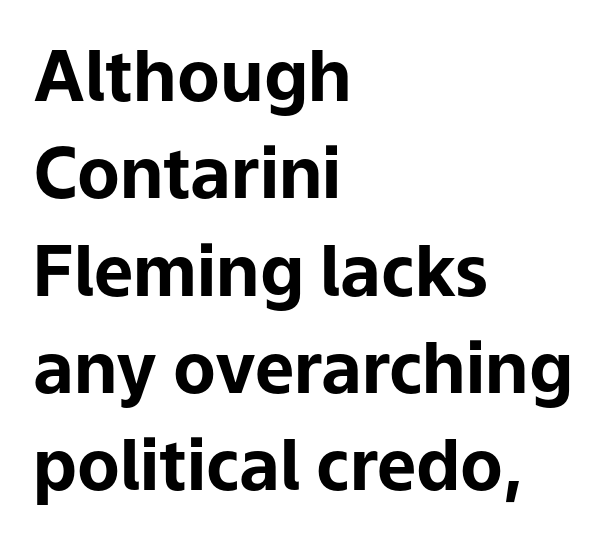
The image shows 70 px bold sans-serif type, upright; set left-aligned, normal line spacing (1.39x), normal letter spacing, not underlined; low stroke contrast and a medium x-height.
